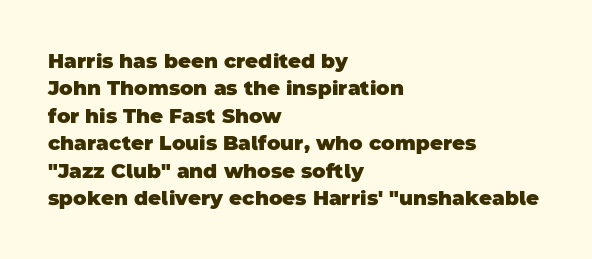
{"bold": "yes", "underline": "no", "align": "left", "line_spacing": "normal", "line_spacing_ratio": 1.37, "letter_spacing": "normal", "letter_spacing_em": 0.0, "glyph_px": 20}
